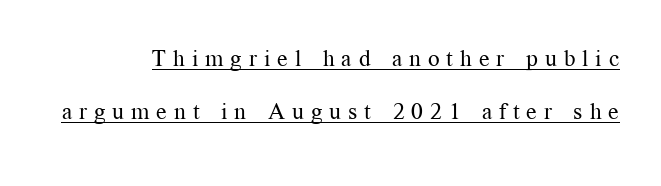
In terms of posture, this sample is upright. What's the leading like? Stretched, with rows far apart. The passage shown is underscored from start to finish. The horizontal fit of the characters is loose and conspicuously gappy. The typesetting does not lean heavy: it is not bold.
